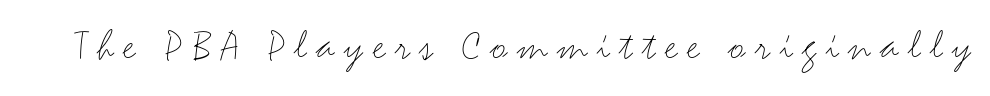
{"serif": "no", "bold": "no", "weight": "light", "width": "wide", "stroke_contrast": "medium", "x_height": "small", "monospaced": "no", "underline": "no", "letter_spacing": "wide", "letter_spacing_em": 0.21, "glyph_px": 45}
